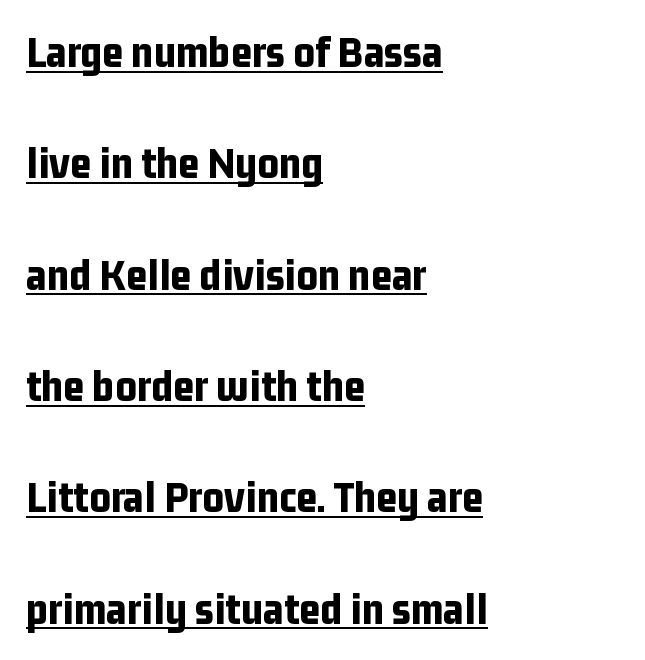
The image shows 46 px bold, condensed sans-serif type, upright; set left-aligned, loose line spacing (2.42x), normal letter spacing, underlined; low stroke contrast and a medium x-height.
